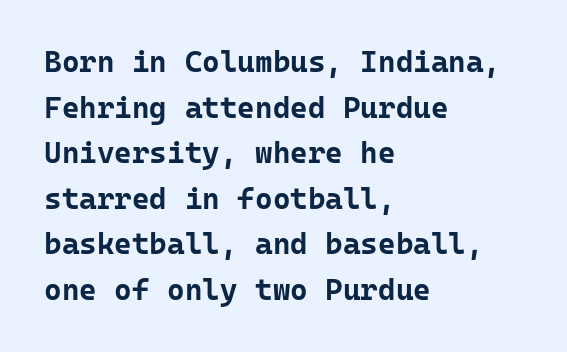
The image shows 30 px bold sans-serif type, upright, monospaced; set left-aligned, normal line spacing (1.52x), normal letter spacing, not underlined; low stroke contrast and a medium x-height.
